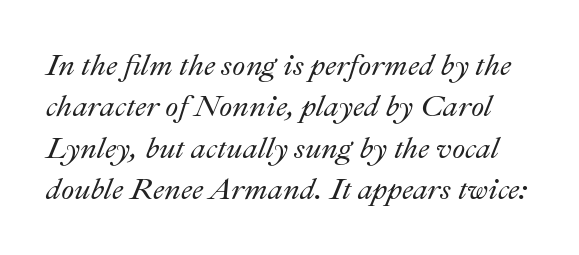
Q: Is the text italic (slanted)? A: Yes, it leans right by about 22 degrees.
Q: Is the text underlined? A: No.
Q: Is the spacing between letters normal or unusually wide? A: Normal.
Q: Is the spacing between lines tight, normal or loose? A: Normal.
Q: Width (condensed, normal, or wide)? A: Normal.
Q: Stroke contrast? A: Medium.
Q: x-height? A: Small.
Q: Monospaced? A: No.
